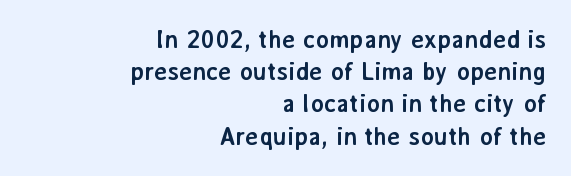
The image shows 25 px bold type, upright; set right-aligned, normal line spacing (1.29x), normal letter spacing, not underlined.
